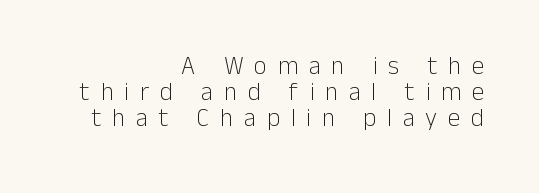
{"italic": "no", "bold": "no", "underline": "no", "align": "right", "line_spacing": "tight", "line_spacing_ratio": 1.04, "letter_spacing": "wide", "letter_spacing_em": 0.43, "glyph_px": 25}
